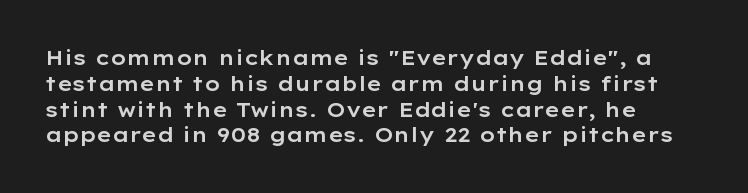
Q: Is the text italic (slanted)? A: No, it is upright.
Q: Is the text underlined? A: No.
Q: How is the paragraph aligned? A: Left-aligned.
Q: Is the spacing between letters normal or unusually wide? A: Normal.
Q: Is the spacing between lines tight, normal or loose? A: Normal.
